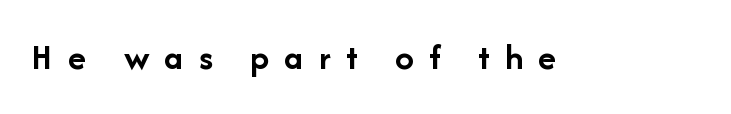
The gaps between neighbouring characters are conspicuously large. Is this a fixed-width face? No — the glyphs have proportional, varying widths. Clear beneath every line of the passage. Quick note: not italic, upright.
